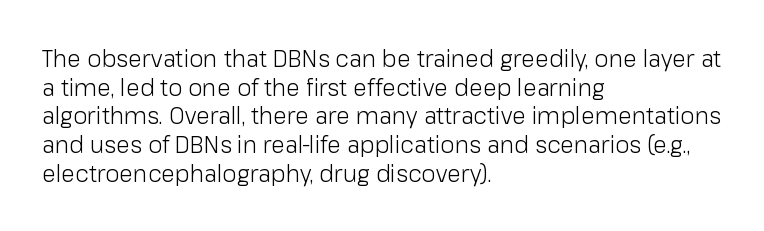
The image shows 23 px text type, upright; set left-aligned, normal line spacing (1.25x), normal letter spacing, not underlined.
